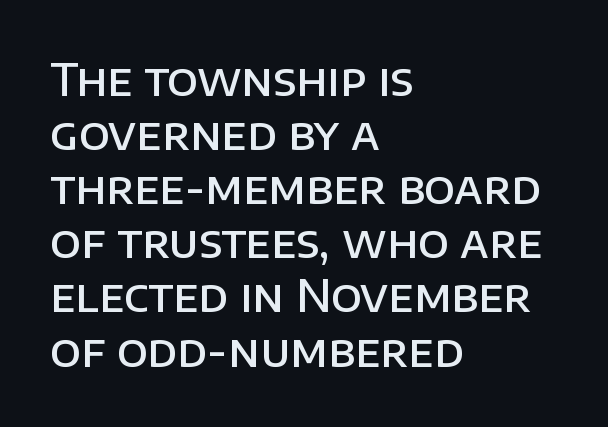
{"serif": "no", "italic": "no", "bold": "semi", "weight": "semibold", "width": "normal", "stroke_contrast": "low", "x_height": "large", "monospaced": "no", "underline": "no", "align": "left", "line_spacing_ratio": 1.23, "letter_spacing": "normal", "letter_spacing_em": 0.0, "glyph_px": 44}
